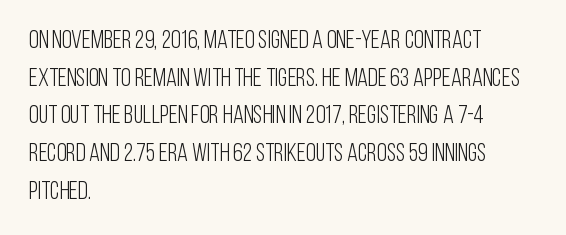
{"italic": "no", "bold": "no", "underline": "no", "align": "left", "line_spacing": "normal", "line_spacing_ratio": 1.51, "letter_spacing": "normal", "letter_spacing_em": 0.0, "glyph_px": 25}
